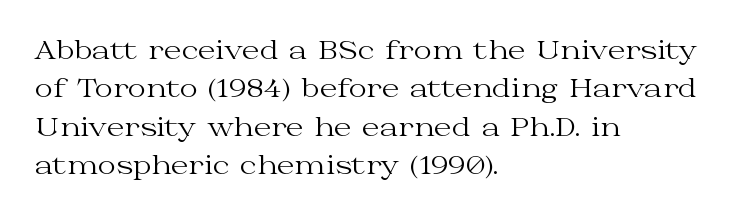
{"italic": "no", "bold": "no", "underline": "no", "align": "left", "line_spacing": "normal", "line_spacing_ratio": 1.54, "letter_spacing": "normal", "letter_spacing_em": 0.0, "glyph_px": 25}
